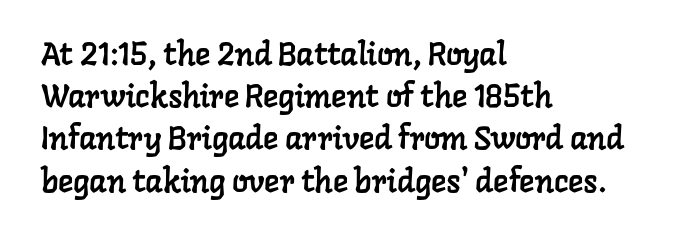
The image shows 32 px serif type; set left-aligned, normal line spacing (1.32x), normal letter spacing, not underlined; low stroke contrast and a medium x-height.
